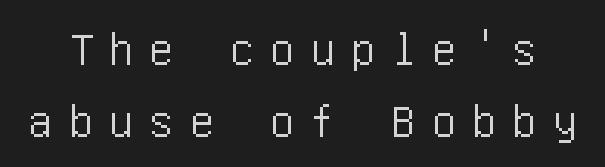
Clear beneath every line of the passage. How would I describe the line gaps? Plain and ordinary. Substantial extra tracking has been applied to these lines. Is this a sans? Yes — the strokes have no serifs.
